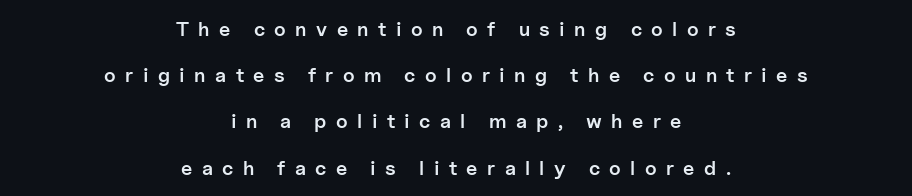
The image shows 20 px text type, upright; set centered, loose line spacing (2.31x), unusually wide letter spacing (+0.47 em), not underlined.
